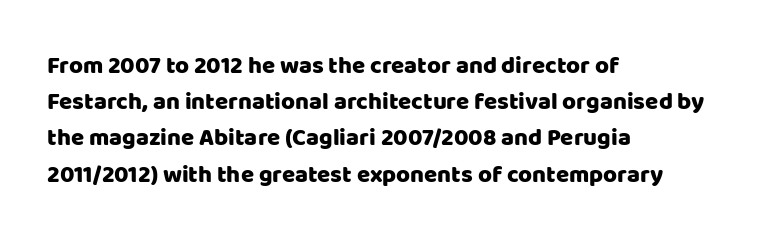
Leading: standard. Ascenders rise straight up at ninety degrees. Nobody drew a line under any word here. Here the glyphs are tracked normally, forming tight word shapes. All the whitespace from short lines collects on the right.
